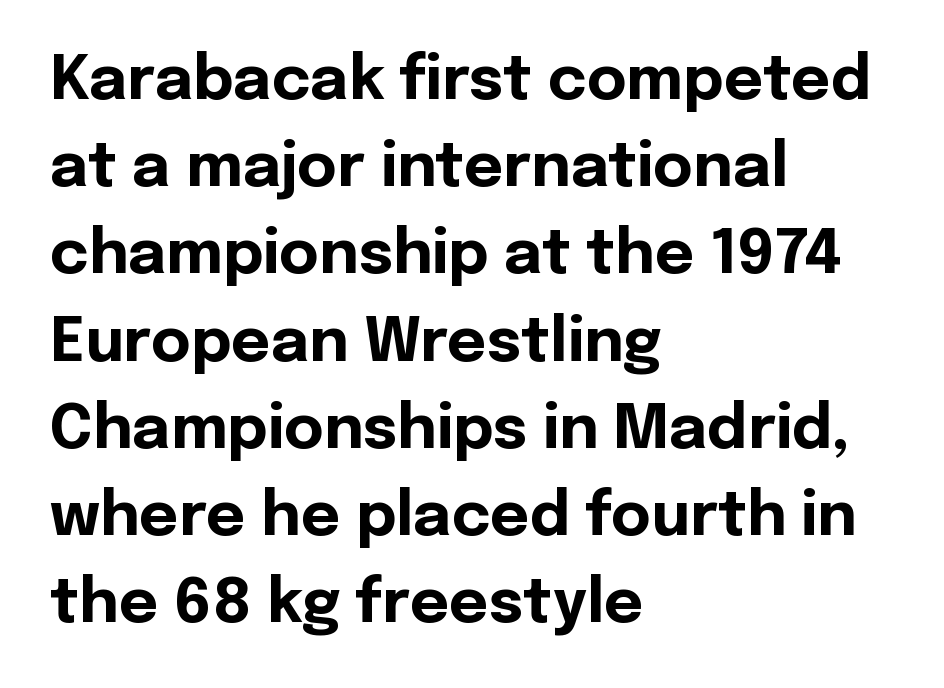
{"serif": "no", "italic": "no", "bold": "yes", "weight": "bold", "width": "normal", "x_height": "medium", "monospaced": "no", "underline": "no", "align": "left", "line_spacing": "normal", "line_spacing_ratio": 1.43, "letter_spacing": "normal", "letter_spacing_em": 0.0, "glyph_px": 61}
